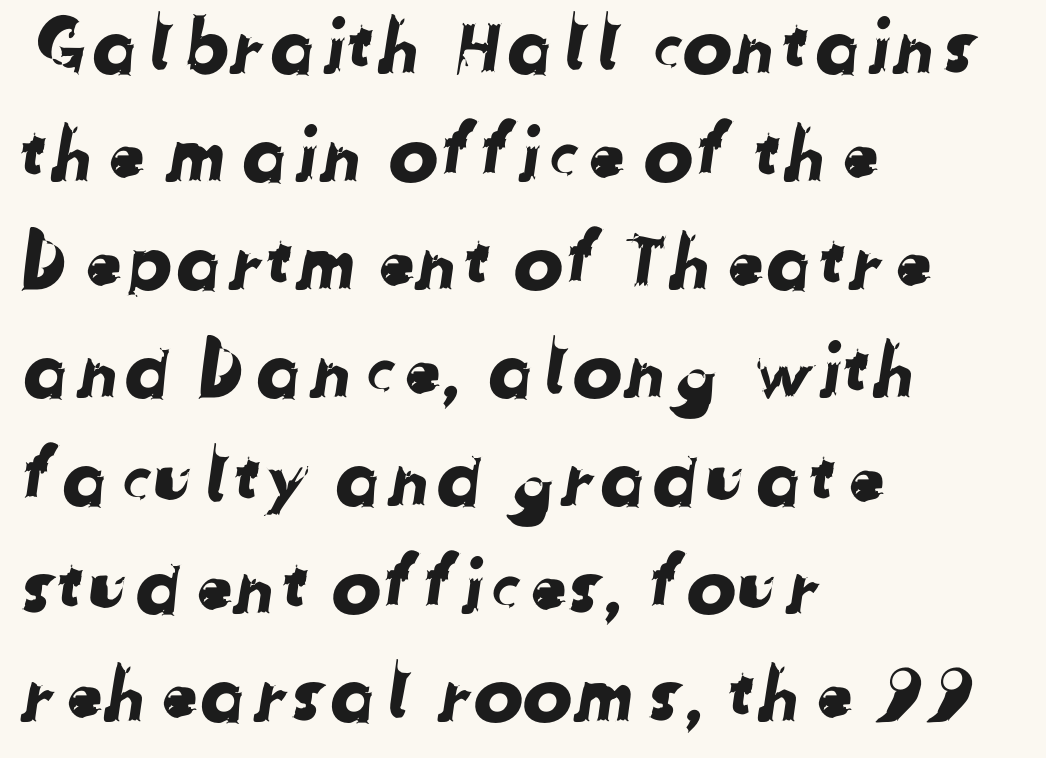
Q: Is the typeface a serif or a sans-serif typeface? A: Sans-serif.
Q: Is the text underlined? A: No.
Q: How is the paragraph aligned? A: Left-aligned.
Q: Is the spacing between letters normal or unusually wide? A: Normal.
Q: Is the spacing between lines tight, normal or loose? A: Normal.
Q: Width (condensed, normal, or wide)? A: Normal.
Q: Stroke contrast? A: Low.
Q: x-height? A: Medium.
Q: Monospaced? A: No.
